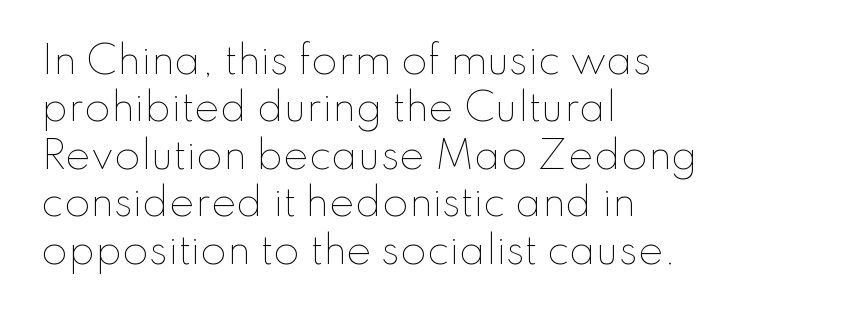
Q: Is the text bold? A: No.
Q: Is the text italic (slanted)? A: No, it is upright.
Q: Is the text underlined? A: No.
Q: How is the paragraph aligned? A: Left-aligned.
Q: Is the spacing between letters normal or unusually wide? A: Normal.
Q: Is the spacing between lines tight, normal or loose? A: Normal.
Q: Width (condensed, normal, or wide)? A: Normal.
Q: Stroke contrast? A: Low.
Q: x-height? A: Small.
Q: Monospaced? A: No.
